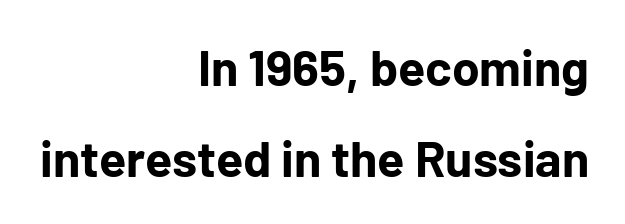
Q: Is the text bold? A: Yes.
Q: Is the text italic (slanted)? A: No, it is upright.
Q: Is the typeface a serif or a sans-serif typeface? A: Sans-serif.
Q: Is the text underlined? A: No.
Q: How is the paragraph aligned? A: Right-aligned.
Q: Is the spacing between letters normal or unusually wide? A: Normal.
Q: Width (condensed, normal, or wide)? A: Normal.
Q: Stroke contrast? A: Low.
Q: x-height? A: Medium.
Q: Monospaced? A: No.
